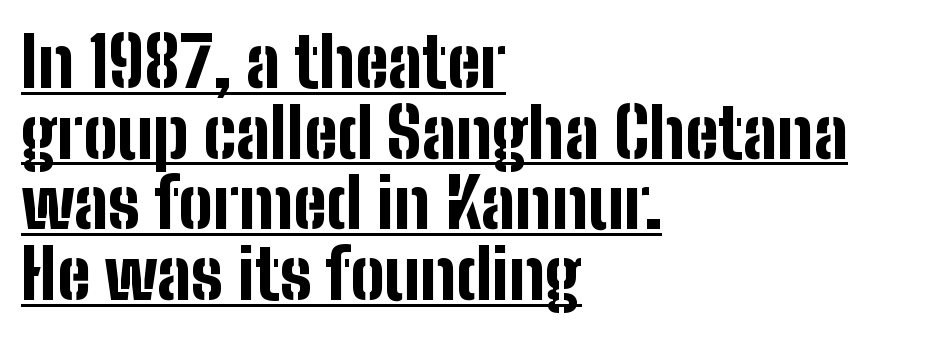
Q: Is the text bold? A: Yes.
Q: Is the text italic (slanted)? A: No, it is upright.
Q: Is the typeface a serif or a sans-serif typeface? A: Sans-serif.
Q: Is the text underlined? A: Yes.
Q: How is the paragraph aligned? A: Left-aligned.
Q: Is the spacing between letters normal or unusually wide? A: Normal.
Q: Is the spacing between lines tight, normal or loose? A: Tight.
Q: Width (condensed, normal, or wide)? A: Condensed.
Q: Stroke contrast? A: Low.
Q: x-height? A: Medium.
Q: Monospaced? A: No.
